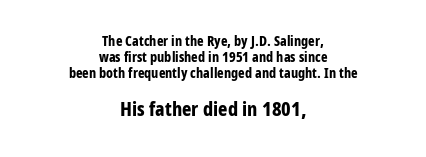
Q: Is the text bold? A: Yes.
Q: Is the text italic (slanted)? A: No, it is upright.
Q: Is the text underlined? A: No.
Q: How is the paragraph aligned? A: Centered.
Q: Is the spacing between letters normal or unusually wide? A: Normal.
Q: Which block of text is set in a larger size, the first (top) or the second (bottom)? A: The second (bottom) one.
